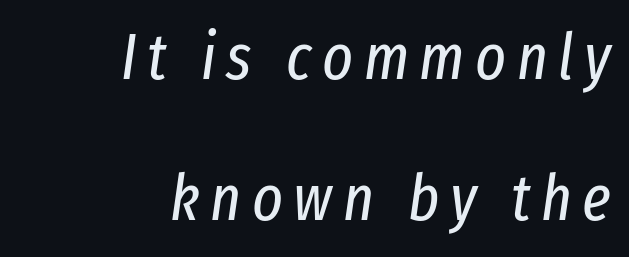
Baseline-to-baseline distance is far greater than the letter height. Clear beneath every line of the passage. Every row of glyphs terminates at an identical x-position on the right. Italic: yes, the glyphs are oblique.
